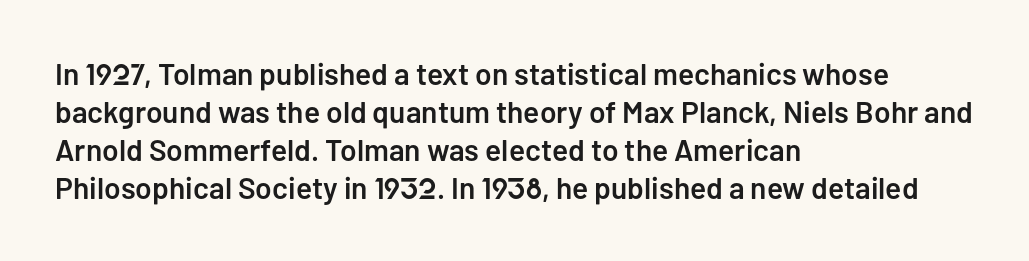
{"serif": "no", "italic": "no", "bold": "semi", "weight": "semibold", "width": "normal", "stroke_contrast": "low", "x_height": "medium", "monospaced": "no", "underline": "no", "align": "left", "line_spacing": "normal", "line_spacing_ratio": 1.27, "letter_spacing": "normal", "letter_spacing_em": 0.0, "glyph_px": 30}
